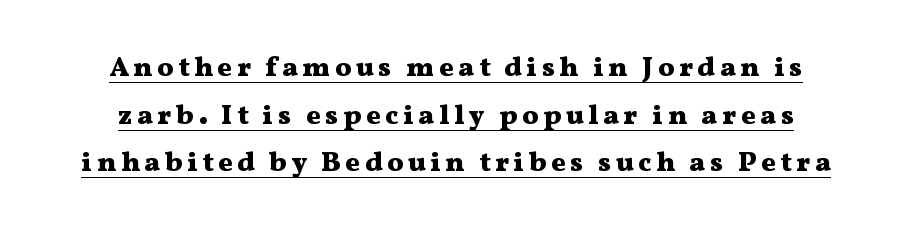
Q: Is the text bold? A: Yes.
Q: Is the text italic (slanted)? A: No, it is upright.
Q: Is the text underlined? A: Yes.
